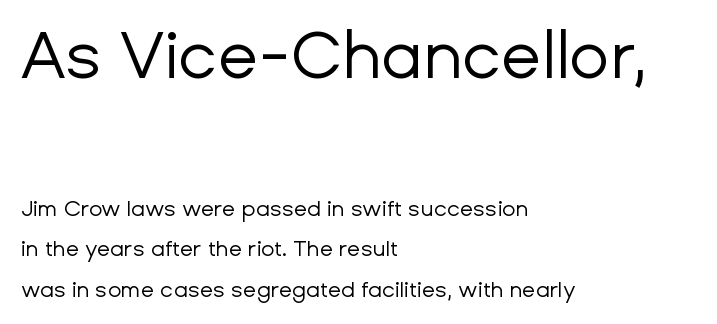
{"serif": "no", "italic": "no", "bold": "no", "weight": "regular", "width": "normal", "stroke_contrast": "low", "x_height": "medium", "monospaced": "no", "underline": "no", "align": "left", "line_spacing_ratio": 1.86, "letter_spacing": "normal", "letter_spacing_em": 0.0, "larger_block": "first", "size_ratio": 3.0, "glyph_px": 66}
